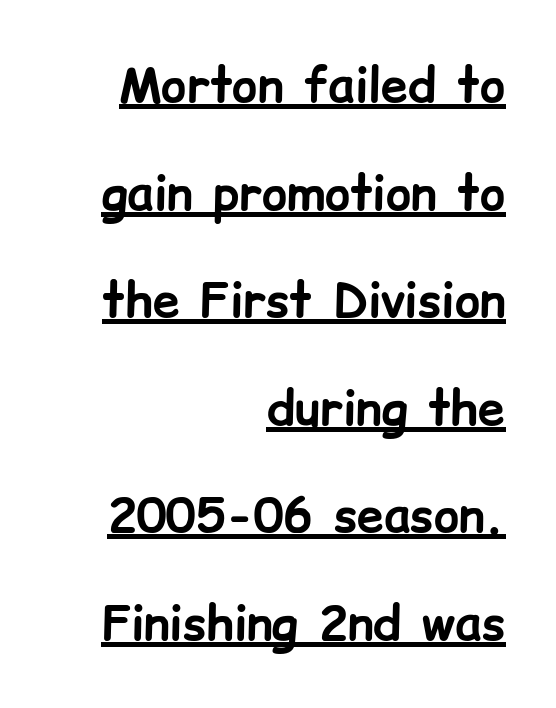
The image shows 48 px bold sans-serif type, upright; set right-aligned, loose line spacing (2.24x), normal letter spacing, underlined; low stroke contrast and a medium x-height.
